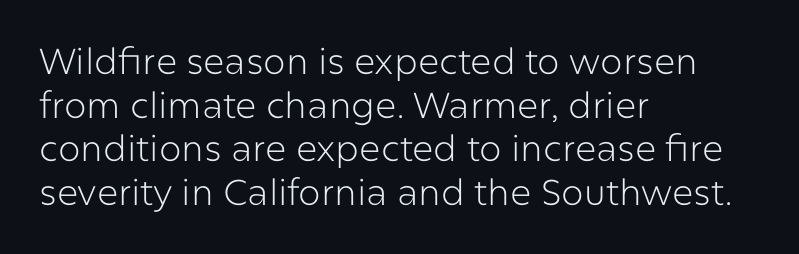
Q: Is the text bold? A: No.
Q: Is the text italic (slanted)? A: No, it is upright.
Q: Is the typeface a serif or a sans-serif typeface? A: Sans-serif.
Q: Is the text underlined? A: No.
Q: How is the paragraph aligned? A: Left-aligned.
Q: Is the spacing between letters normal or unusually wide? A: Normal.
Q: Width (condensed, normal, or wide)? A: Normal.
Q: Stroke contrast? A: Low.
Q: x-height? A: Medium.
Q: Monospaced? A: No.
